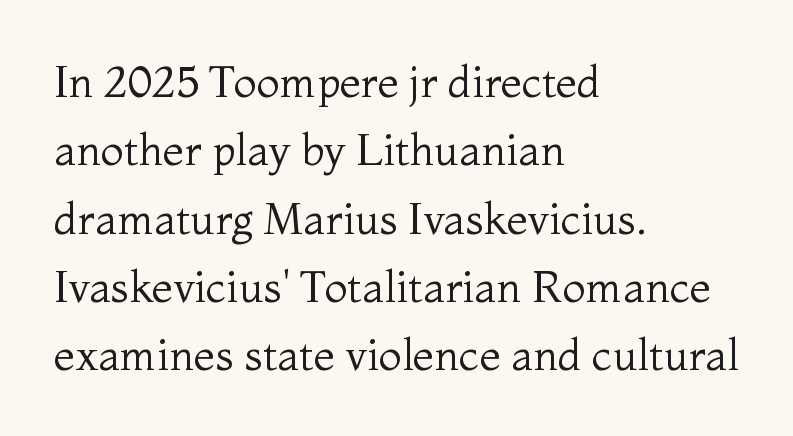
The letters stand upright; this is a roman face. Whoever set this chose a conventional vertical rhythm. Letters have the restrained weight of plain body copy at most. The text was rendered using a seriffed face with decorative stroke endings.
